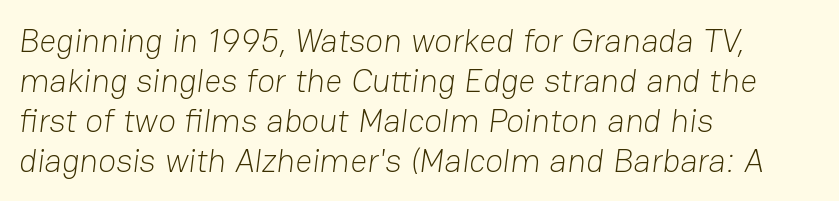
Each letter's strokes conclude bluntly, with no projecting serifs. The setting favours the left margin, as ordinary paragraphs usually do. Here the designer chose a conventional face with non-uniform glyph widths. A typesetter would call this zero additional tracking. Heaviness? Minimal to ordinary, like unemphasized prose. Type without underlining.
